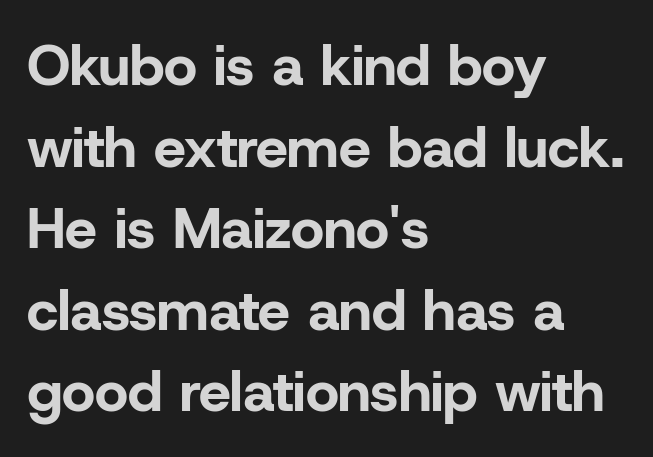
{"serif": "no", "italic": "no", "bold": "yes", "weight": "bold", "width": "normal", "stroke_contrast": "low", "x_height": "medium", "monospaced": "no", "underline": "no", "align": "left", "line_spacing": "normal", "line_spacing_ratio": 1.43, "letter_spacing": "normal", "letter_spacing_em": 0.0, "glyph_px": 57}
